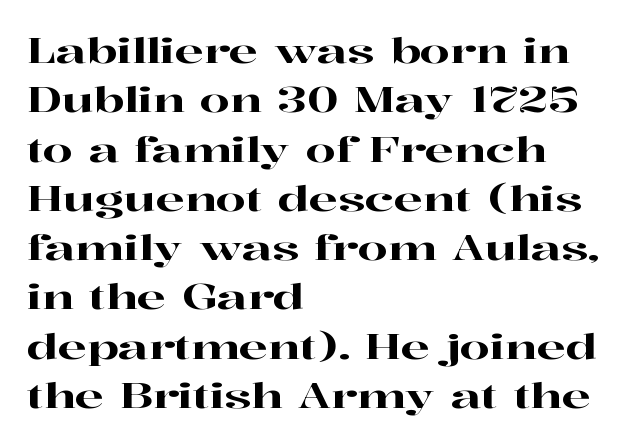
The image shows 34 px wide serif type, upright; set left-aligned, normal line spacing (1.45x), normal letter spacing, not underlined; high stroke contrast and a medium x-height.
